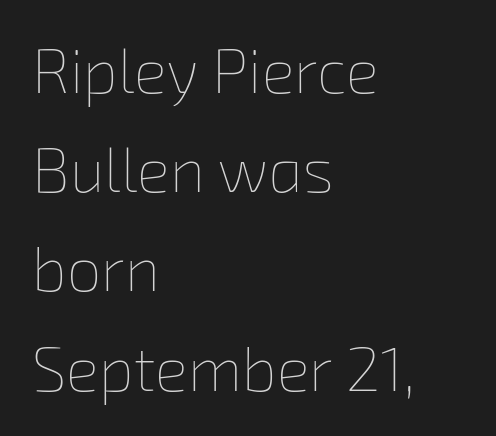
{"bold": "no", "weight": "thin", "width": "normal", "stroke_contrast": "low", "x_height": "medium", "monospaced": "no", "underline": "no", "align": "left", "line_spacing": "normal", "line_spacing_ratio": 1.6, "letter_spacing": "normal", "letter_spacing_em": 0.0, "glyph_px": 62}
